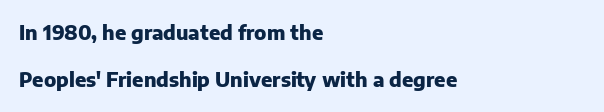
The image shows 20 px bold type, upright; set left-aligned, loose line spacing (2.36x), normal letter spacing, not underlined.
